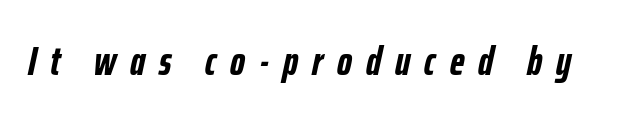
Q: Is the text bold? A: Yes.
Q: Is the text italic (slanted)? A: Yes, it leans right by about 12 degrees.
Q: Is the text underlined? A: No.
Q: Is the spacing between letters normal or unusually wide? A: Unusually wide.
Q: Width (condensed, normal, or wide)? A: Condensed.
Q: Stroke contrast? A: Low.
Q: x-height? A: Medium.
Q: Monospaced? A: No.
